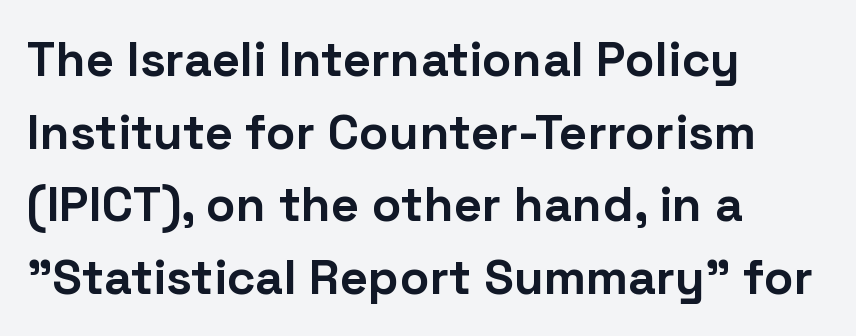
{"serif": "no", "italic": "no", "bold": "yes", "weight": "bold", "width": "normal", "stroke_contrast": "low", "x_height": "medium", "monospaced": "no", "underline": "no", "align": "left", "line_spacing": "normal", "line_spacing_ratio": 1.48, "letter_spacing": "normal", "letter_spacing_em": 0.0, "glyph_px": 49}
